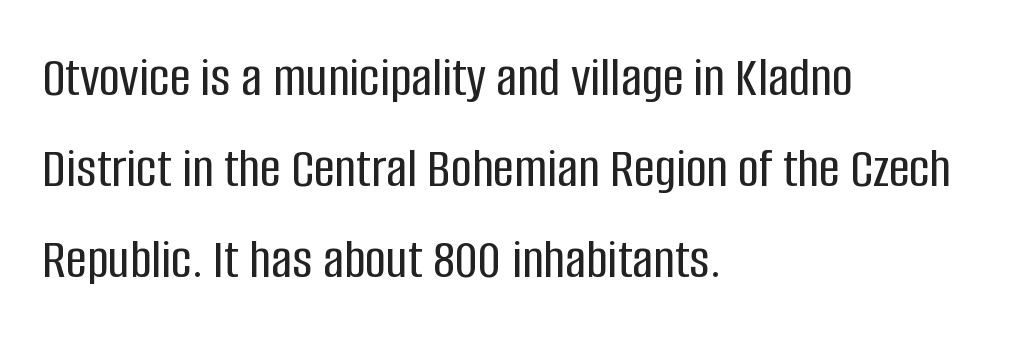
In terms of leading, this rendering sits right in the middle. A bare baseline throughout the passage. Here the designer chose a conventional face with non-uniform glyph widths. Does the lettering tilt? It doesn't — this is upright. All the whitespace from short lines collects on the right. The letters carry no serifs — their stems end cleanly without finishing strokes.
